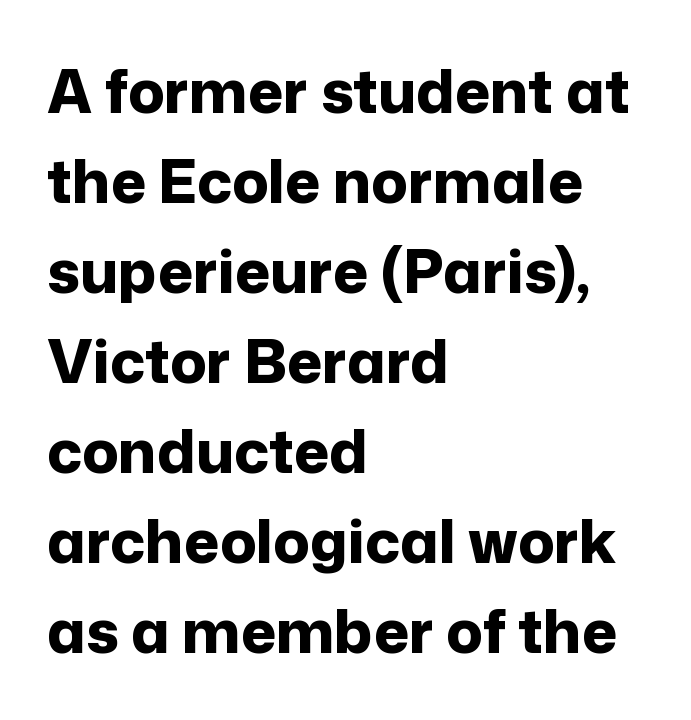
The baseline area is clear. Does the weight exceed regular? Yes, all the way to bold. No extra tracking has been applied to these lines. Is this a fixed-width face? No — the glyphs have proportional, varying widths.
